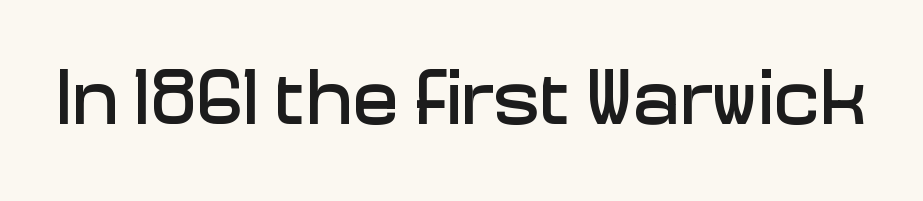
The image shows 78 px sans-serif type, upright; set normal letter spacing, not underlined; low stroke contrast and a medium x-height.
